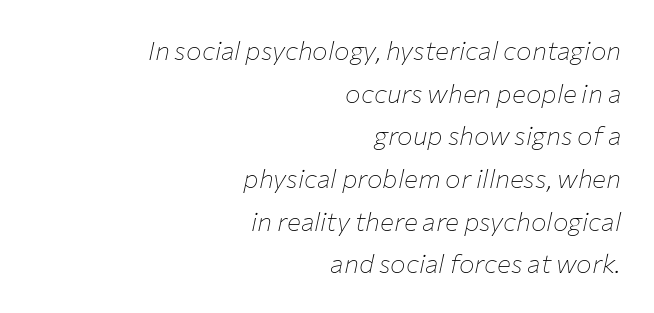
Q: Is the text bold? A: No.
Q: Is the text italic (slanted)? A: Yes, it leans right by about 12 degrees.
Q: Is the text underlined? A: No.
Q: How is the paragraph aligned? A: Right-aligned.
Q: Is the spacing between letters normal or unusually wide? A: Normal.
Q: Is the spacing between lines tight, normal or loose? A: Normal.
